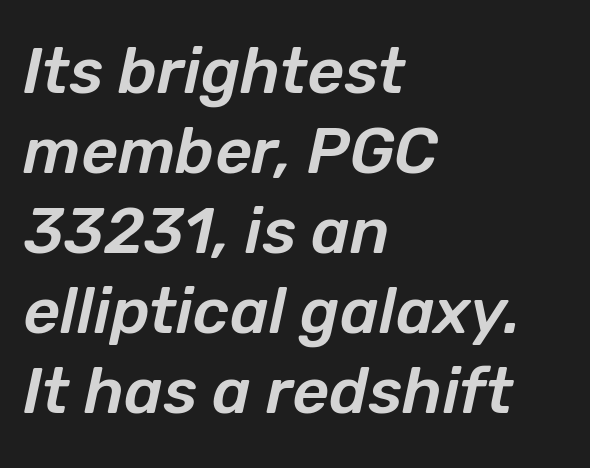
{"italic": "yes", "lean": "right", "slant_degrees": 12, "width": "normal", "stroke_contrast": "low", "x_height": "medium", "monospaced": "no", "underline": "no", "align": "left", "line_spacing": "normal", "line_spacing_ratio": 1.25, "letter_spacing": "normal", "letter_spacing_em": 0.0, "glyph_px": 64}
